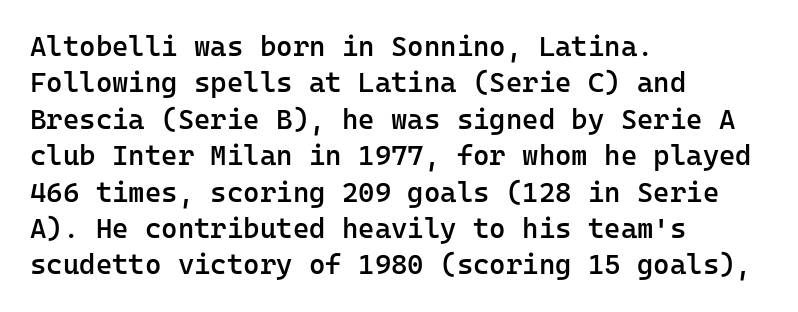
{"serif": "no", "italic": "no", "bold": "semi", "weight": "semibold", "width": "normal", "stroke_contrast": "low", "x_height": "medium", "monospaced": "yes", "underline": "no", "align": "left", "line_spacing": "normal", "line_spacing_ratio": 1.3, "letter_spacing": "normal", "letter_spacing_em": 0.0, "glyph_px": 28}
